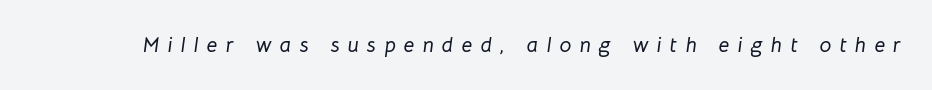
Check under the words: just untouched page. You could only call the tracking loose — the letters float apart. Observe the lean: these are italic letterforms.
